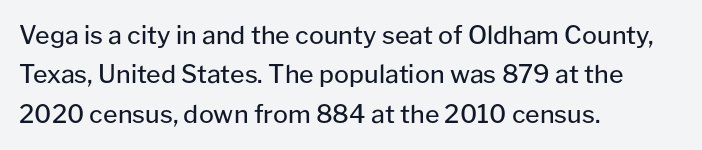
Q: Is the text bold? A: No.
Q: Is the text italic (slanted)? A: No, it is upright.
Q: Is the text underlined? A: No.
Q: How is the paragraph aligned? A: Left-aligned.
Q: Is the spacing between letters normal or unusually wide? A: Normal.
Q: Is the spacing between lines tight, normal or loose? A: Normal.
